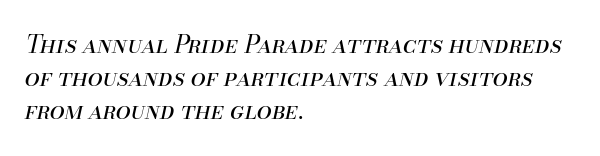
Q: Is the text bold? A: No.
Q: Is the text italic (slanted)? A: Yes, it leans right by about 13 degrees.
Q: Is the text underlined? A: No.
Q: How is the paragraph aligned? A: Left-aligned.
Q: Is the spacing between letters normal or unusually wide? A: Normal.
Q: Is the spacing between lines tight, normal or loose? A: Normal.
